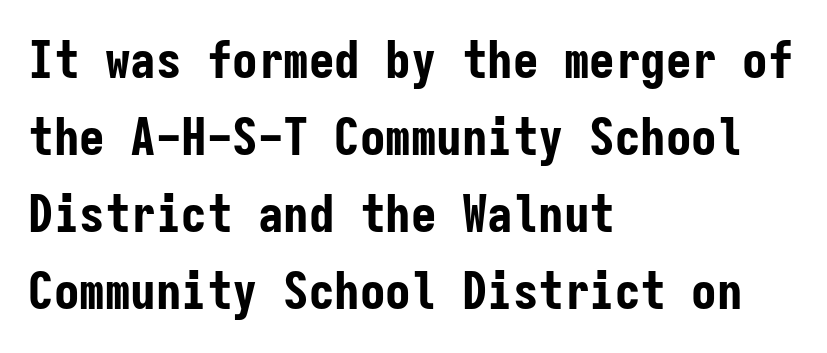
The image shows 51 px bold, condensed sans-serif type, upright, monospaced; set left-aligned, normal line spacing (1.51x), normal letter spacing, not underlined; low stroke contrast and a medium x-height.
